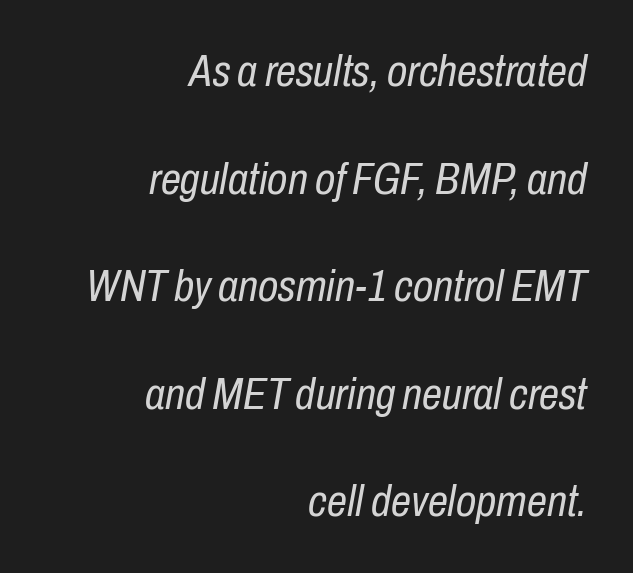
Q: Is the text bold? A: No.
Q: Is the text italic (slanted)? A: Yes, it leans right by about 10 degrees.
Q: Is the text underlined? A: No.
Q: How is the paragraph aligned? A: Right-aligned.
Q: Is the spacing between letters normal or unusually wide? A: Normal.
Q: Is the spacing between lines tight, normal or loose? A: Loose.
Q: Width (condensed, normal, or wide)? A: Condensed.
Q: Stroke contrast? A: Low.
Q: x-height? A: Medium.
Q: Monospaced? A: No.
